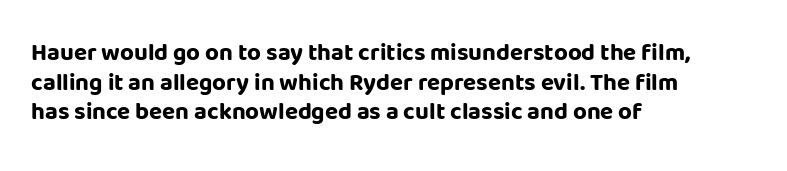
The image shows 24 px bold type, upright; set left-aligned, line spacing 1.23x, normal letter spacing, not underlined.
